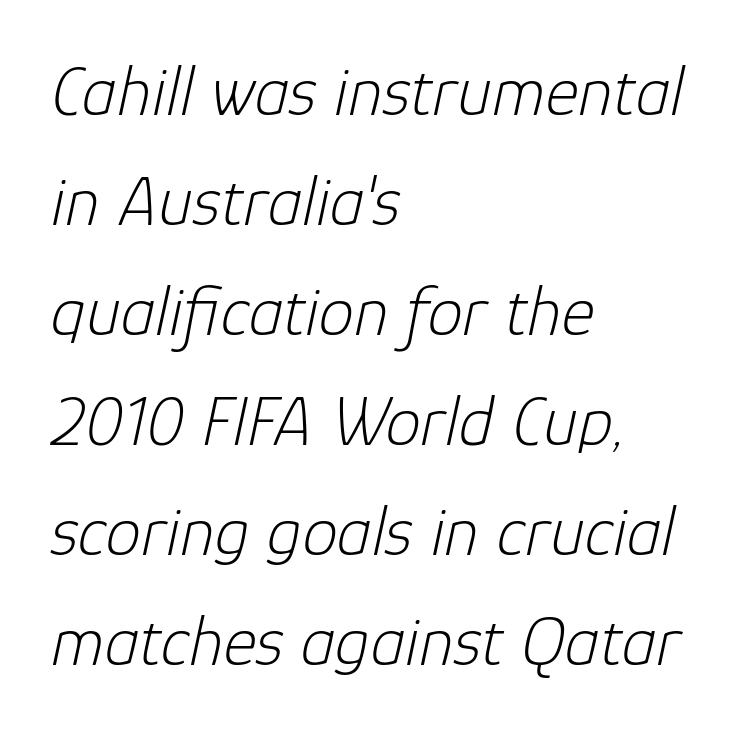
Q: Is the text bold? A: No.
Q: Is the text italic (slanted)? A: Yes, it leans right by about 12 degrees.
Q: Is the text underlined? A: No.
Q: How is the paragraph aligned? A: Left-aligned.
Q: Is the spacing between letters normal or unusually wide? A: Normal.
Q: Is the spacing between lines tight, normal or loose? A: Normal.
Q: Width (condensed, normal, or wide)? A: Normal.
Q: Stroke contrast? A: Low.
Q: x-height? A: Medium.
Q: Monospaced? A: No.
